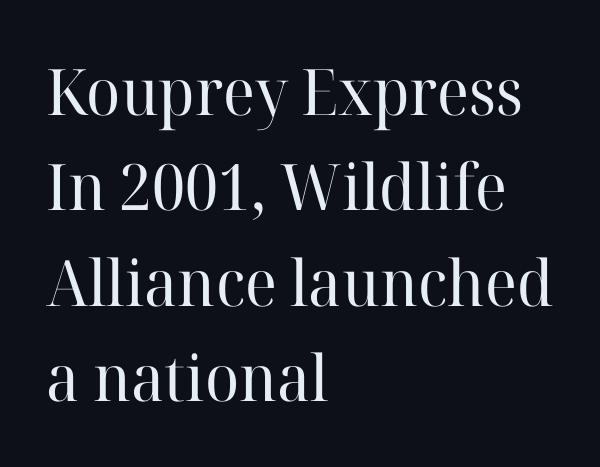
Between one letter and the next there's only the usual sliver of space. Line spacing here is normal. The typography opts for an upright posture over an oblique one. All the whitespace from short lines collects on the right.
